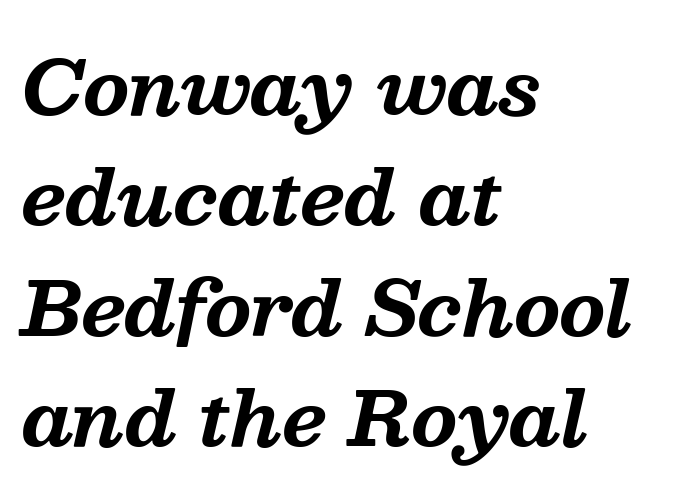
{"serif": "yes", "italic": "yes", "lean": "right", "slant_degrees": 13, "bold": "yes", "weight": "bold", "width": "normal", "stroke_contrast": "medium", "x_height": "medium", "monospaced": "no", "underline": "no", "align": "left", "line_spacing": "normal", "line_spacing_ratio": 1.49, "letter_spacing": "normal", "letter_spacing_em": 0.0, "glyph_px": 74}
